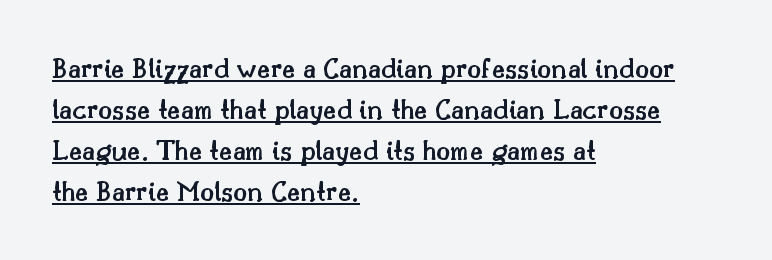
{"serif": "yes", "italic": "no", "bold": "semi", "weight": "semibold", "width": "normal", "stroke_contrast": "medium", "x_height": "small", "monospaced": "no", "underline": "yes", "align": "left", "line_spacing": "normal", "line_spacing_ratio": 1.41, "letter_spacing": "normal", "letter_spacing_em": 0.0, "glyph_px": 29}
